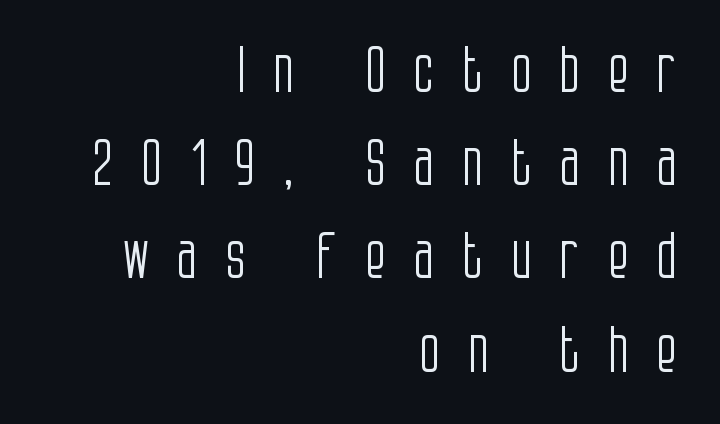
The rendering anchors every line to the right-hand side. Typographically, this falls in the sans-serif category. A clean baseline with only descenders dipping below it. A typesetter would mark this as roman, not italic. Display-style spreading of the glyphs; the letterfit is very open. How would I describe the line gaps? Plain and ordinary.
